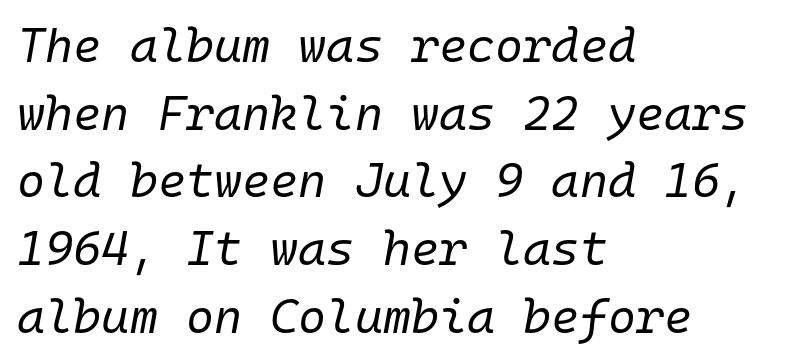
{"italic": "yes", "lean": "right", "slant_degrees": 10, "bold": "no", "weight": "regular", "width": "normal", "stroke_contrast": "low", "x_height": "medium", "monospaced": "yes", "underline": "no", "align": "left", "line_spacing": "normal", "line_spacing_ratio": 1.41, "letter_spacing": "normal", "letter_spacing_em": 0.0, "glyph_px": 48}
